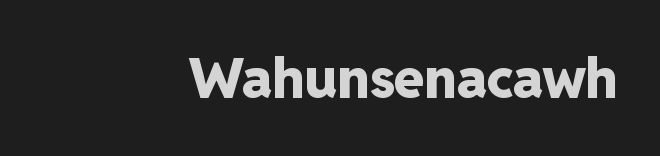
The image shows 55 px heavy sans-serif type, upright; set right-aligned, normal letter spacing, not underlined; low stroke contrast and a medium x-height.
